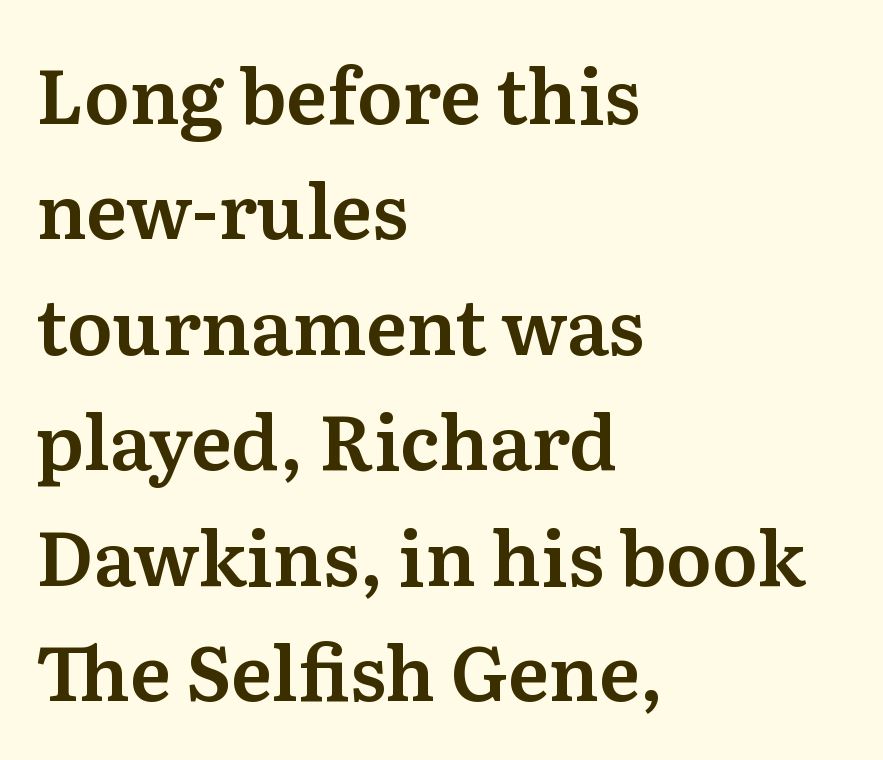
Q: Is the text italic (slanted)? A: No, it is upright.
Q: Is the typeface a serif or a sans-serif typeface? A: Serif.
Q: Is the text underlined? A: No.
Q: How is the paragraph aligned? A: Left-aligned.
Q: Is the spacing between letters normal or unusually wide? A: Normal.
Q: Is the spacing between lines tight, normal or loose? A: Normal.
Q: Width (condensed, normal, or wide)? A: Normal.
Q: Stroke contrast? A: Medium.
Q: x-height? A: Medium.
Q: Monospaced? A: No.
